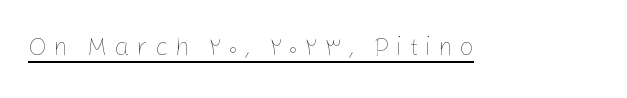
Q: Is the text bold? A: No.
Q: Is the text italic (slanted)? A: No, it is upright.
Q: Is the text underlined? A: Yes.
Q: Is the spacing between letters normal or unusually wide? A: Unusually wide.
